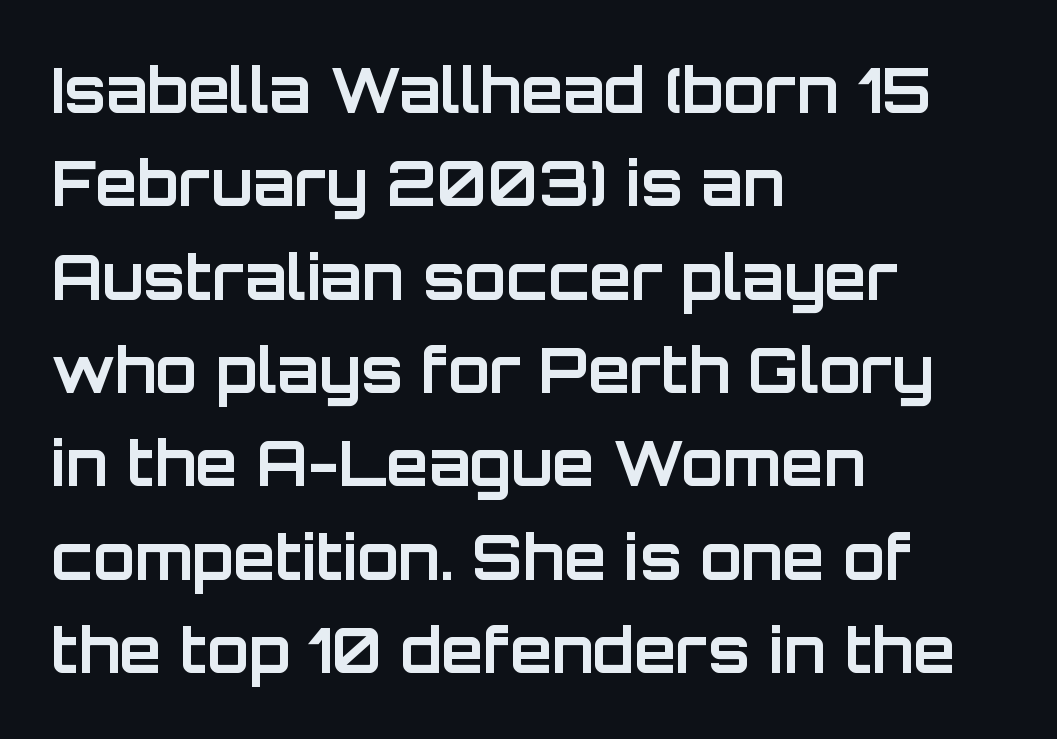
Spacing verdict: proportional, widths tailored to each character. The typesetter chose a ragged-right arrangement here. When letters stand straight like this, we call the style roman or upright. The type family on display is of the sans-serif kind. The passage shown stacks its lines at a standard gap. Glance below the letters and you will spot only blank space.
